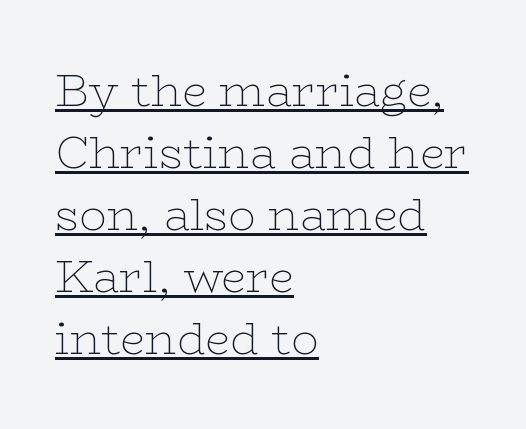
Visually the block forms a straight wall on the left and a jagged coastline on the right. Check the space under the baseline: a stroke is drawn there. Note the varied advance widths — an 'i' is clearly narrower than an 'm'. The face used here is rendered with its standard letterfit. It's the straight-up-and-down kind of type.
